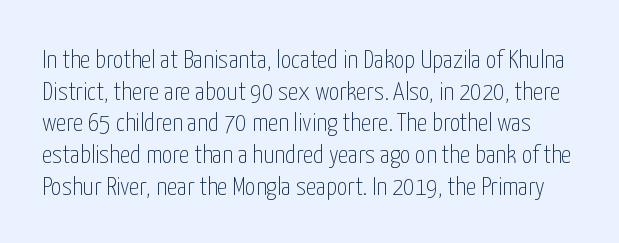
The image shows 26 px text type, upright; set line spacing 1.22x, normal letter spacing, not underlined.
